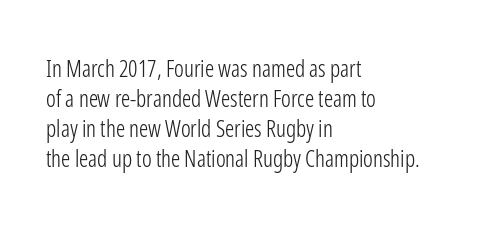
Q: Is the text bold? A: No.
Q: Is the text italic (slanted)? A: No, it is upright.
Q: Is the text underlined? A: No.
Q: How is the paragraph aligned? A: Left-aligned.
Q: Is the spacing between letters normal or unusually wide? A: Normal.
Q: Is the spacing between lines tight, normal or loose? A: Normal.
